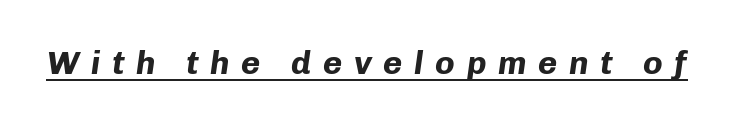
The image shows 33 px bold type, italic (leaning right); set unusually wide letter spacing (+0.35 em), underlined; low stroke contrast and a medium x-height.
